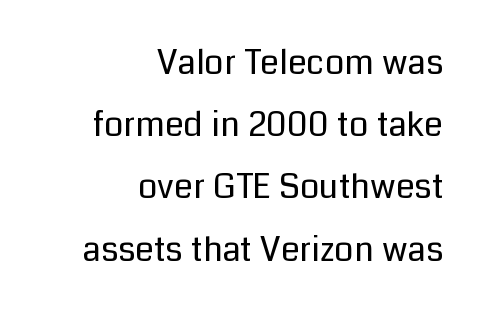
Q: Is the text bold? A: No.
Q: Is the text italic (slanted)? A: No, it is upright.
Q: Is the typeface a serif or a sans-serif typeface? A: Sans-serif.
Q: Is the text underlined? A: No.
Q: How is the paragraph aligned? A: Right-aligned.
Q: Is the spacing between letters normal or unusually wide? A: Normal.
Q: Width (condensed, normal, or wide)? A: Normal.
Q: Stroke contrast? A: Low.
Q: x-height? A: Medium.
Q: Monospaced? A: No.
